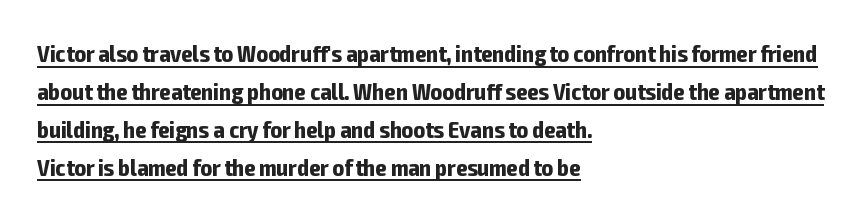
The gaps between neighbouring characters are ordinary and unremarkable. Rendered with straight, roman letterforms. The rag falls on the right side of this text block. Strokes here are thick enough to call this a true bold. Every word sits above its own underline. A typesetter would call this leading conventional body-copy spacing.
